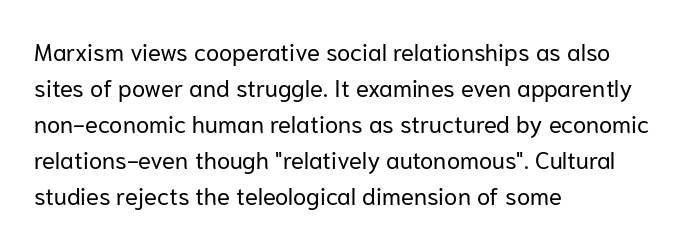
There is no visible air inserted between adjacent glyphs. The rendering anchors every line to the left-hand side. Counters stay open thanks to moderate or lighter strokes. Is there much room between lines? A standard amount, neither cramped nor airy. Type without underlining.
